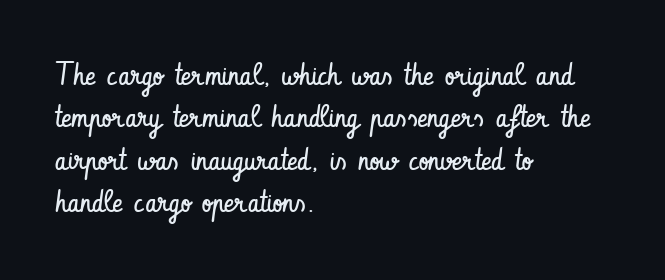
Descenders hang freely into open space. Spacing between characters is what you'd get straight out of the box. The typeface has the unassuming heft of standard copy or less. The block of text has a typical density, with ordinary space between rows. Looks like regular typesetting: each glyph gets only the width it needs. When letters stand straight like this, we call the style roman or upright.
